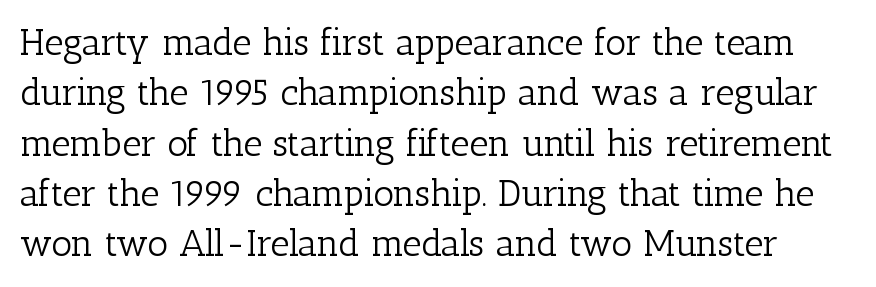
Vertical spacing — default. There is no visible air inserted between adjacent glyphs. Weight class: somewhere from thin through regular. The passage shown is typed in a proportional face where columns would drift. Characters remain perfectly vertical along every line. Note: serifs present on the glyphs.
